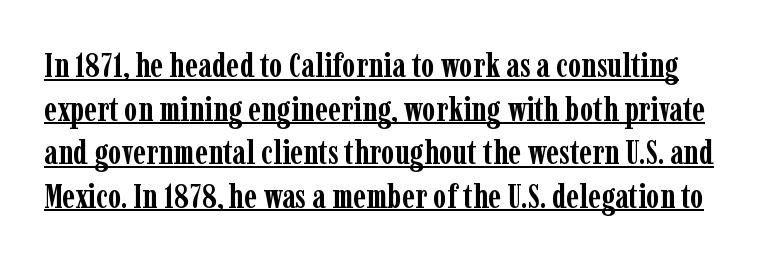
Q: Is the text bold? A: Yes.
Q: Is the text italic (slanted)? A: No, it is upright.
Q: Is the typeface a serif or a sans-serif typeface? A: Serif.
Q: Is the text underlined? A: Yes.
Q: Is the spacing between letters normal or unusually wide? A: Normal.
Q: Is the spacing between lines tight, normal or loose? A: Normal.
Q: Width (condensed, normal, or wide)? A: Condensed.
Q: Stroke contrast? A: Low.
Q: x-height? A: Medium.
Q: Monospaced? A: No.
